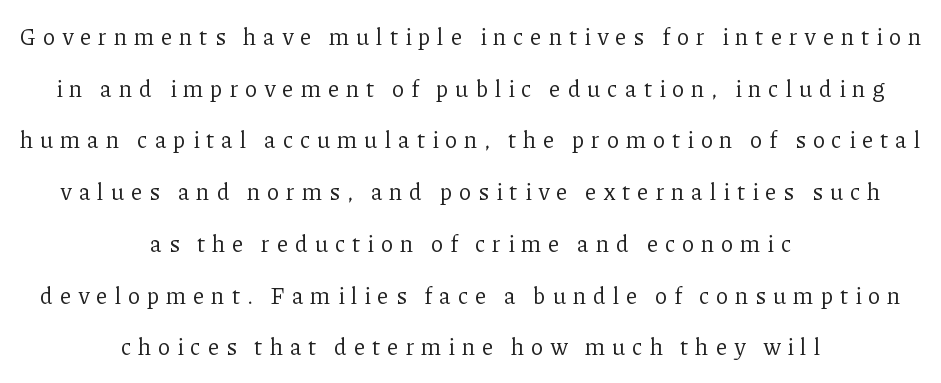
The image shows 23 px text type, upright; set centered, loose line spacing (2.25x), unusually wide letter spacing (+0.29 em), not underlined.
